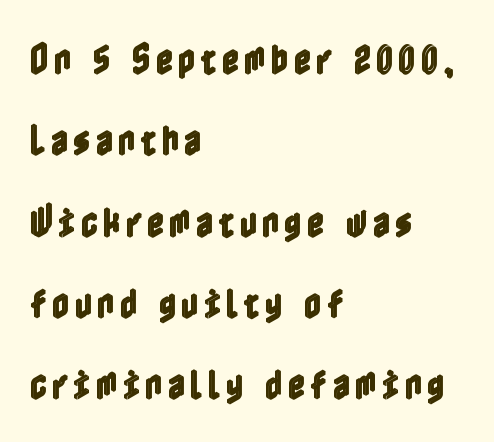
The image shows 34 px condensed type, upright; set left-aligned, loose line spacing (2.39x), not underlined; a medium x-height.
